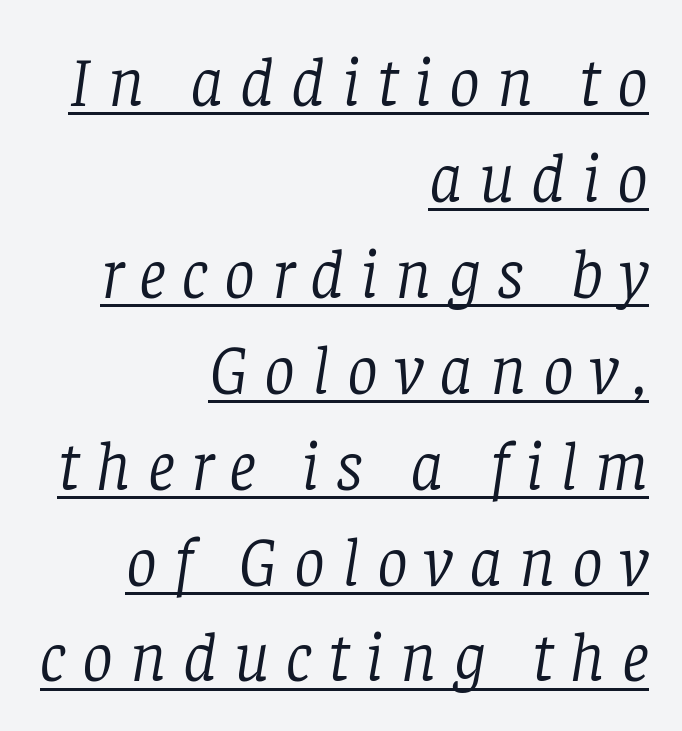
Note the varied advance widths — an 'i' is clearly narrower than an 'm'. Unbolded letterforms with no extra heft. Each letter's strokes conclude with small projecting serifs. Italic: yes, the glyphs are oblique. The words here are underlined. The paragraph shown leans on its right margin.
